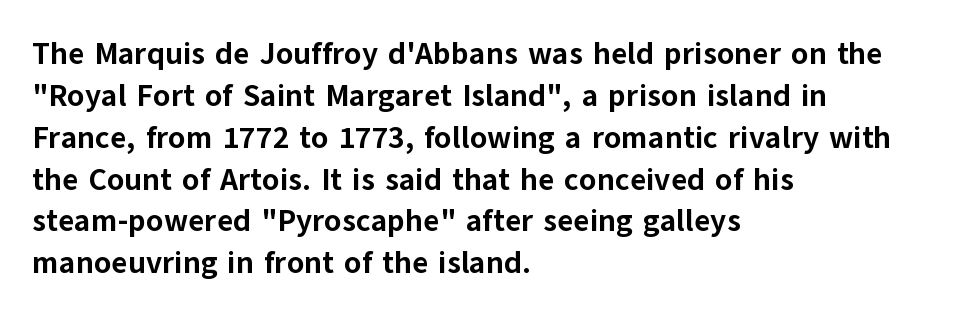
Q: Is the text bold? A: Yes.
Q: Is the text italic (slanted)? A: No, it is upright.
Q: Is the typeface a serif or a sans-serif typeface? A: Sans-serif.
Q: Is the text underlined? A: No.
Q: How is the paragraph aligned? A: Left-aligned.
Q: Is the spacing between letters normal or unusually wide? A: Normal.
Q: Is the spacing between lines tight, normal or loose? A: Normal.
Q: Width (condensed, normal, or wide)? A: Normal.
Q: Stroke contrast? A: Low.
Q: x-height? A: Medium.
Q: Monospaced? A: No.
